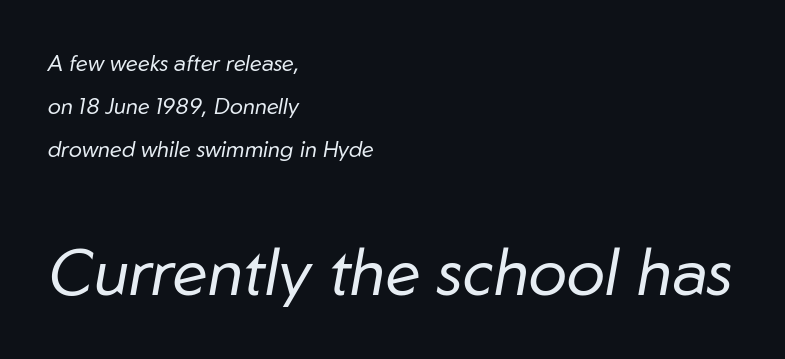
{"italic": "yes", "lean": "right", "slant_degrees": 10, "bold": "no", "weight": "regular", "width": "normal", "stroke_contrast": "low", "x_height": "medium", "monospaced": "no", "underline": "no", "align": "left", "line_spacing": "loose", "line_spacing_ratio": 1.95, "letter_spacing": "normal", "letter_spacing_em": 0.0, "larger_block": "second", "size_ratio": 2.95, "glyph_px": 65}
